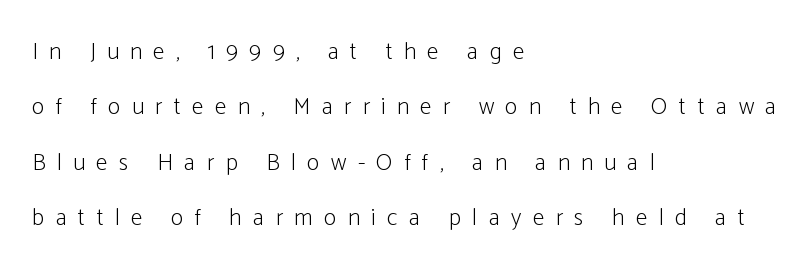
The image shows 24 px text type, upright; set left-aligned, loose line spacing (2.31x), unusually wide letter spacing (+0.47 em), not underlined.
